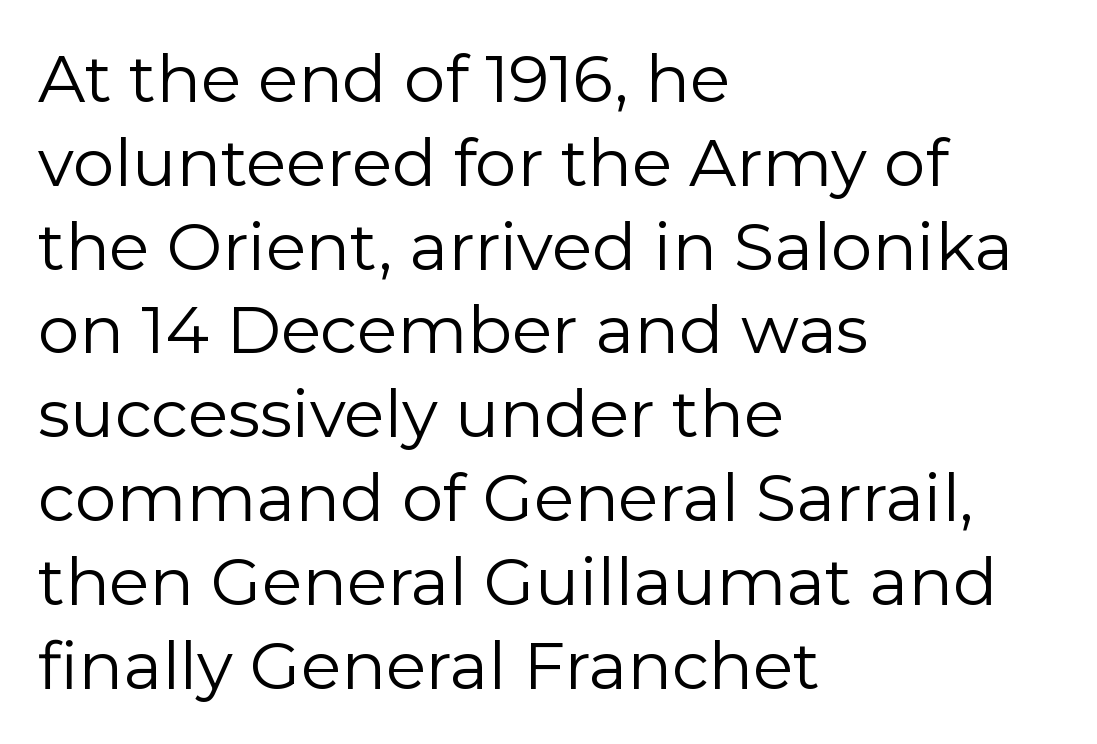
You could not count columns in this text — the font is proportionally spaced. This sample uses plain, unmodified letter spacing. Rows of type keep a routine distance in the vertical direction. Do the letters lean? They stand straight. Each stroke keeps to a modest, everyday thickness or less. This rendering features lettering with no underline.
